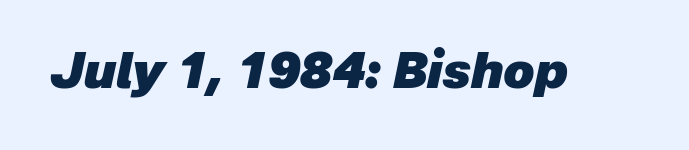
The image shows 49 px heavy type, italic (leaning right); set normal letter spacing, not underlined; low stroke contrast and a medium x-height.
